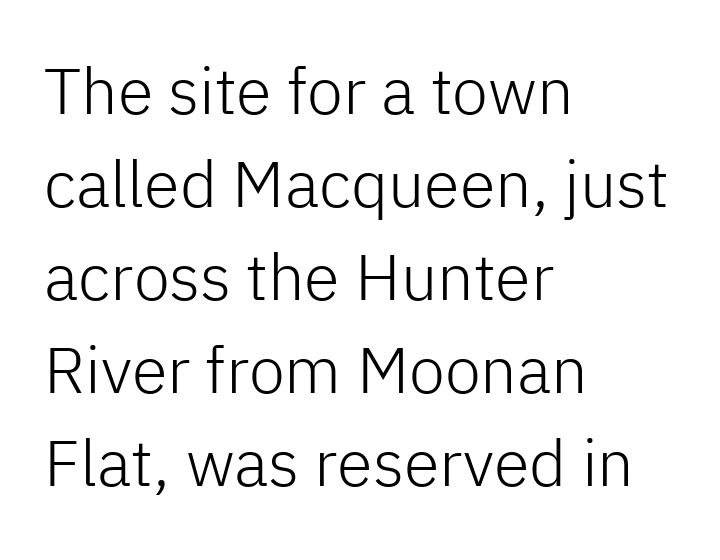
The lettering stays uniformly vertical, giving the passage a roman look. To sum up the face: it is a sans, with no serifs. The letters sit at their default tracking, neither squeezed nor spread. On a weight scale, this lands at 450 or below.
